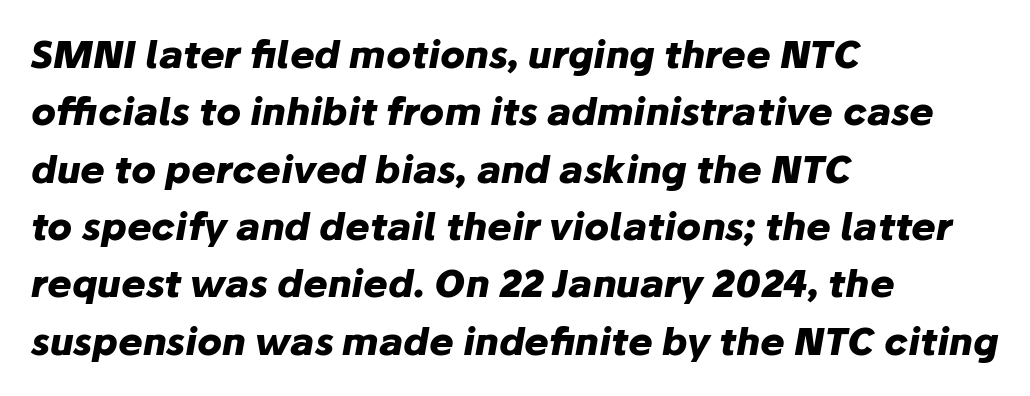
Q: Is the text bold? A: Yes.
Q: Is the text italic (slanted)? A: Yes, it leans right by about 10 degrees.
Q: Is the text underlined? A: No.
Q: How is the paragraph aligned? A: Left-aligned.
Q: Is the spacing between letters normal or unusually wide? A: Normal.
Q: Is the spacing between lines tight, normal or loose? A: Normal.
Q: Width (condensed, normal, or wide)? A: Normal.
Q: Stroke contrast? A: Low.
Q: x-height? A: Medium.
Q: Monospaced? A: No.
